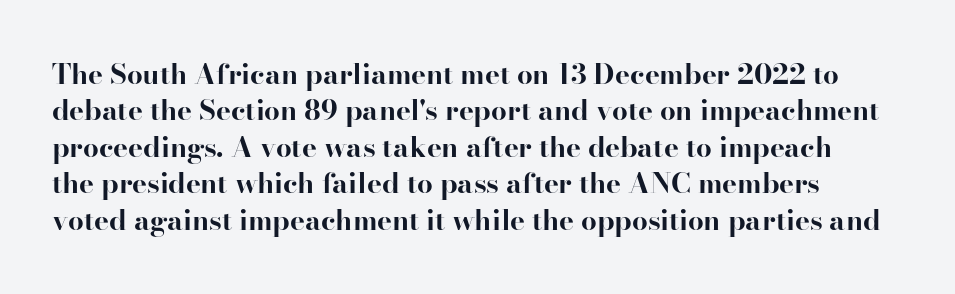
{"serif": "yes", "italic": "no", "bold": "yes", "weight": "bold", "width": "normal", "stroke_contrast": "high", "x_height": "small", "monospaced": "no", "underline": "no", "line_spacing": "normal", "line_spacing_ratio": 1.3, "letter_spacing": "normal", "letter_spacing_em": 0.0, "glyph_px": 28}
